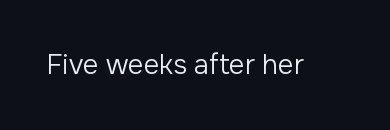
The image shows 27 px text type, upright; set normal letter spacing, not underlined.
